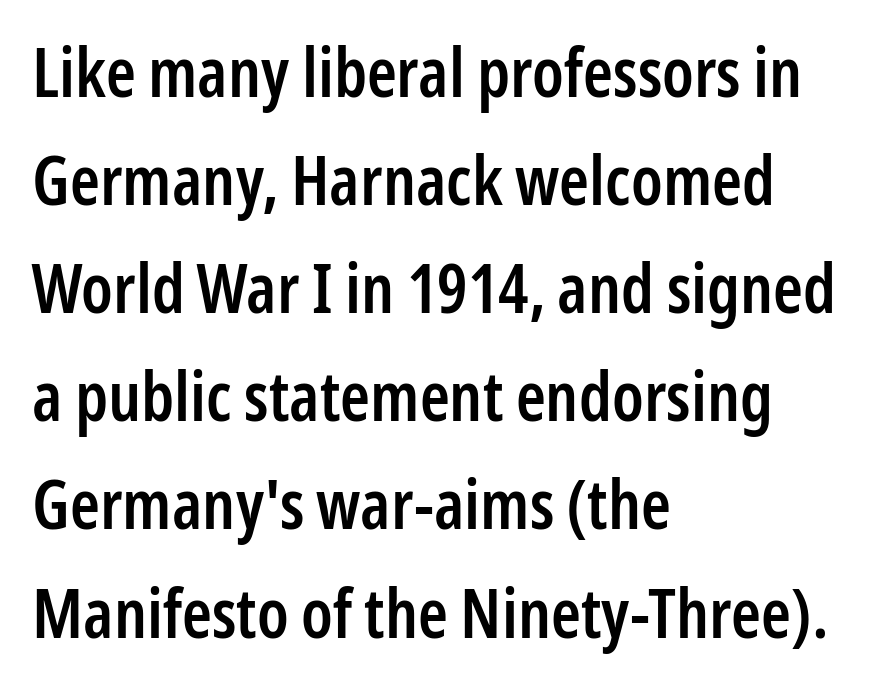
The image shows 68 px semibold, condensed sans-serif type, upright; set left-aligned, normal line spacing (1.59x), normal letter spacing, not underlined; low stroke contrast and a medium x-height.
